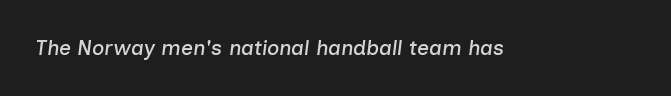
Characters are canted at an angle relative to the baseline's perpendicular. Characters follow at the spacing the type designer built in. No word sits above an underline.
